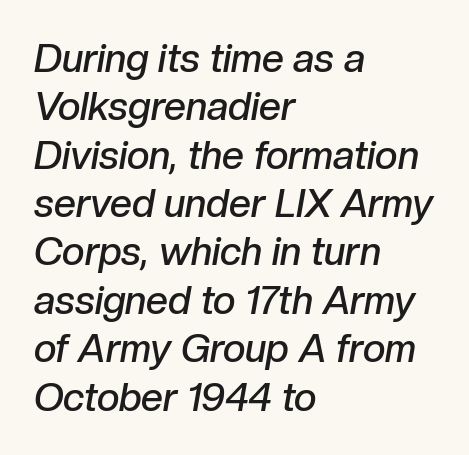
{"italic": "yes", "lean": "right", "slant_degrees": 10, "bold": "semi", "weight": "semibold", "width": "normal", "stroke_contrast": "low", "x_height": "medium", "monospaced": "no", "underline": "no", "align": "left", "line_spacing_ratio": 1.24, "letter_spacing": "normal", "letter_spacing_em": 0.0, "glyph_px": 39}
